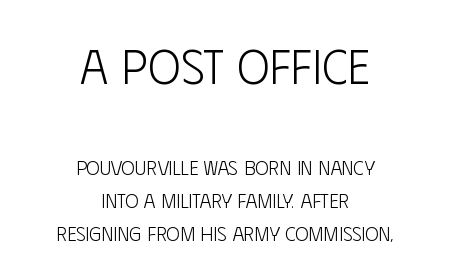
Q: Is the text bold? A: No.
Q: Is the text italic (slanted)? A: No, it is upright.
Q: Is the typeface a serif or a sans-serif typeface? A: Sans-serif.
Q: Is the text underlined? A: No.
Q: How is the paragraph aligned? A: Centered.
Q: Is the spacing between letters normal or unusually wide? A: Normal.
Q: Is the spacing between lines tight, normal or loose? A: Normal.
Q: Which block of text is set in a larger size, the first (top) or the second (bottom)? A: The first (top) one.
Q: Width (condensed, normal, or wide)? A: Condensed.
Q: Stroke contrast? A: Low.
Q: x-height? A: Large.
Q: Monospaced? A: No.
